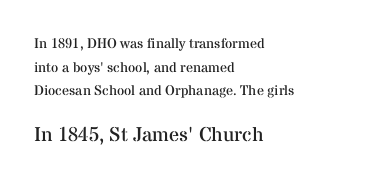
The image shows 20 px text type, upright; set left-aligned, normal line spacing (1.68x), normal letter spacing, not underlined; the second (bottom) block is 1.43x larger.
